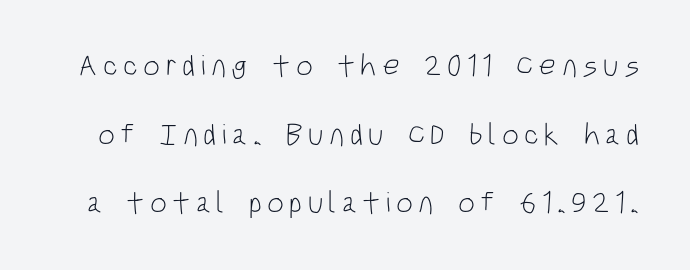
Q: Is the text bold? A: No.
Q: Is the text italic (slanted)? A: No, it is upright.
Q: Is the typeface a serif or a sans-serif typeface? A: Sans-serif.
Q: Is the text underlined? A: No.
Q: Is the spacing between lines tight, normal or loose? A: Loose.
Q: Width (condensed, normal, or wide)? A: Condensed.
Q: Stroke contrast? A: Low.
Q: x-height? A: Large.
Q: Monospaced? A: No.
